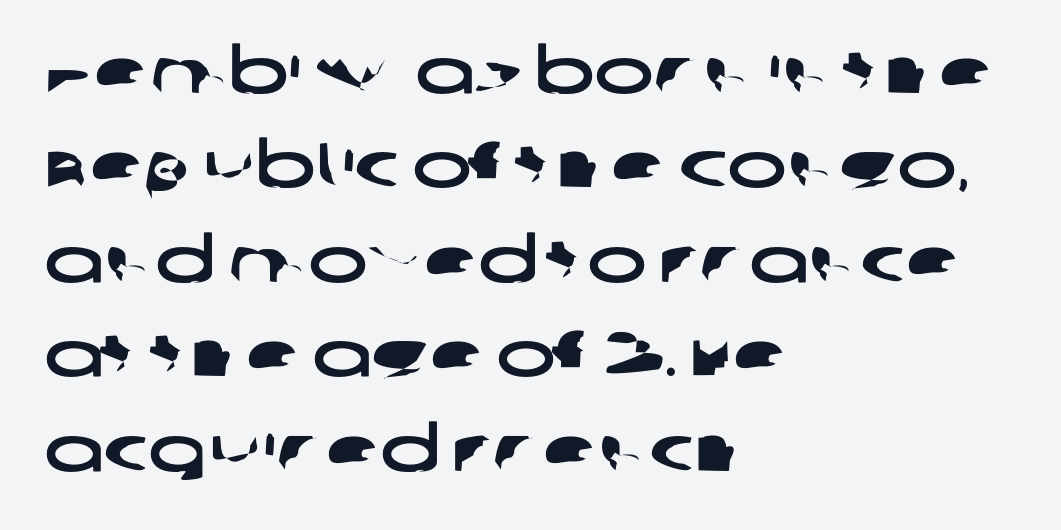
Spacing verdict: proportional, widths tailored to each character. These lines are composed in type without serifs. The rendering keeps characters at their native spacing. Check under the words: just untouched page. Vertical spacing — default. Short and long lines alike share a common starting point at left.
